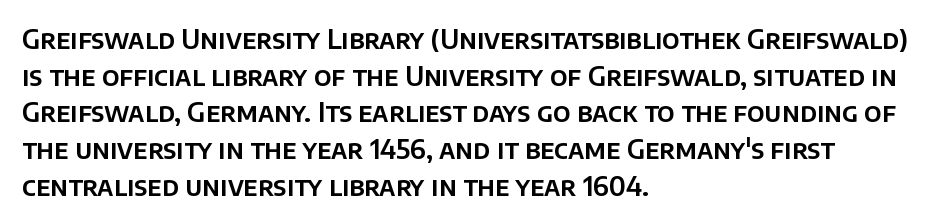
The image shows 26 px text type, upright; set left-aligned, normal line spacing (1.41x), normal letter spacing, not underlined.
